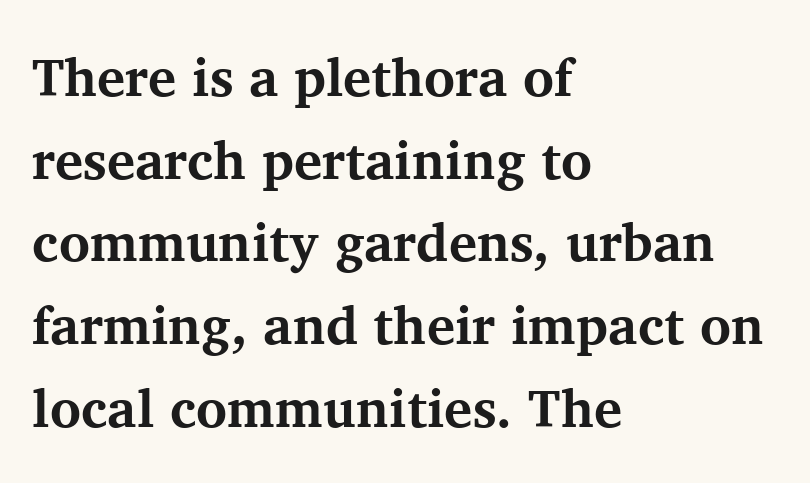
The image shows 53 px bold serif type, upright; set left-aligned, normal line spacing (1.56x), normal letter spacing, not underlined; medium stroke contrast and a medium x-height.
